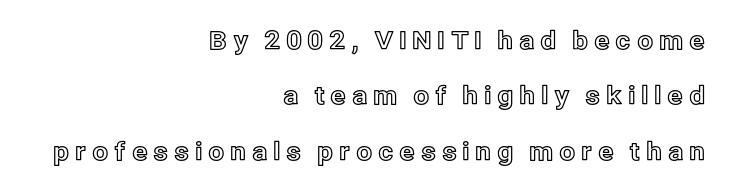
Q: Is the text italic (slanted)? A: No, it is upright.
Q: Is the text underlined? A: No.
Q: How is the paragraph aligned? A: Right-aligned.
Q: Is the spacing between letters normal or unusually wide? A: Unusually wide.
Q: Is the spacing between lines tight, normal or loose? A: Loose.
